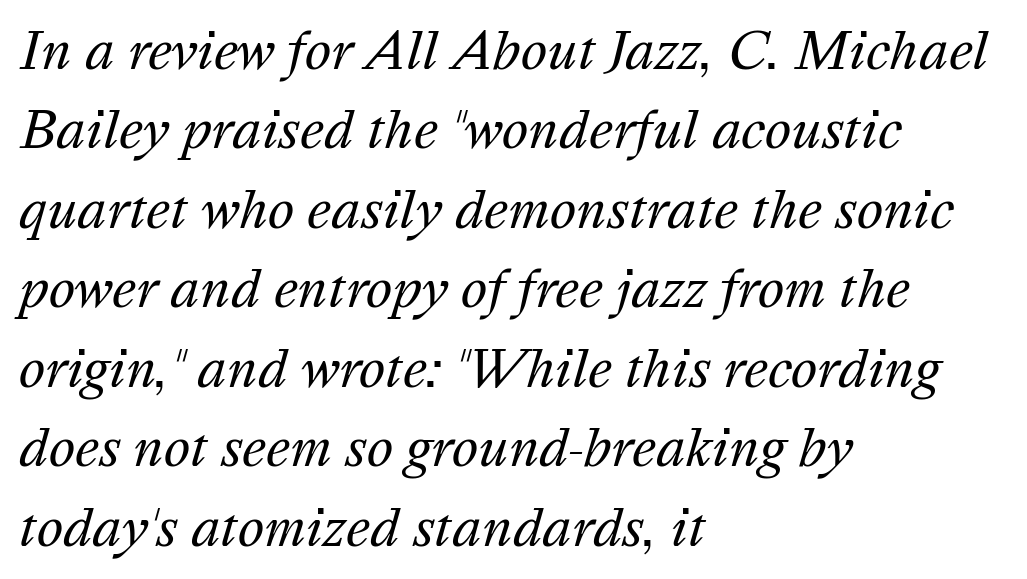
{"italic": "yes", "lean": "right", "slant_degrees": 16, "bold": "no", "weight": "regular", "width": "normal", "stroke_contrast": "medium", "x_height": "medium", "monospaced": "no", "underline": "no", "align": "left", "line_spacing": "normal", "line_spacing_ratio": 1.59, "letter_spacing": "normal", "letter_spacing_em": 0.0, "glyph_px": 50}
